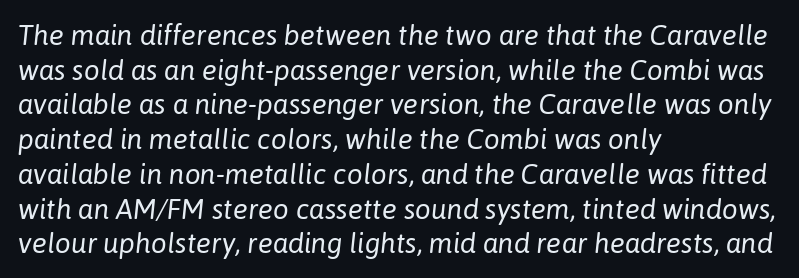
{"italic": "yes", "lean": "right", "slant_degrees": 6, "bold": "no", "weight": "regular", "width": "normal", "stroke_contrast": "low", "x_height": "medium", "monospaced": "no", "underline": "no", "align": "left", "line_spacing_ratio": 1.24, "letter_spacing": "normal", "letter_spacing_em": 0.0, "glyph_px": 28}
